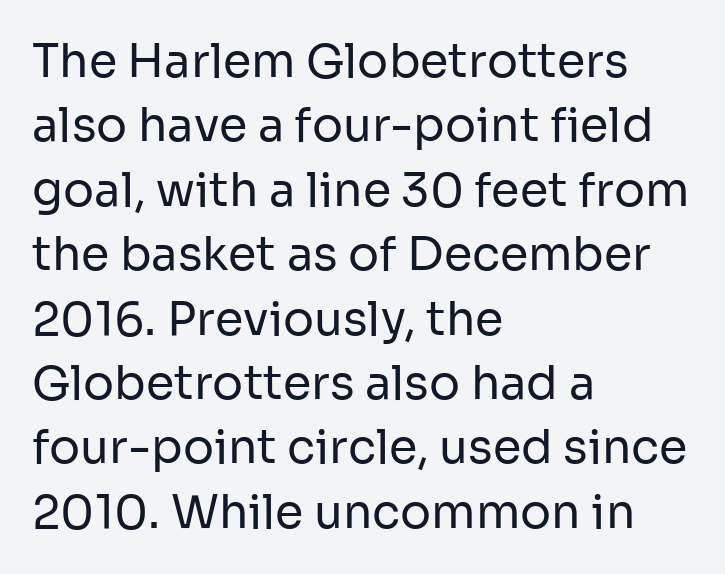
Notice how descenders clear the ascenders below comfortably — that's standard leading. Stem width sits at or under what a default text font uses. The strip under each line holds only bare page. Is the letter spacing exaggerated? No — it looks like the ordinary default.
